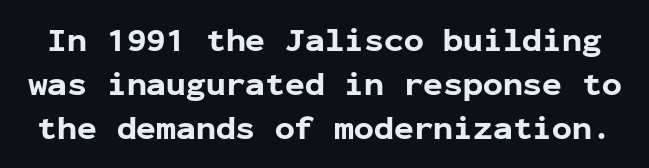
{"serif": "no", "italic": "no", "bold": "yes", "weight": "bold", "width": "normal", "stroke_contrast": "low", "x_height": "medium", "monospaced": "yes", "underline": "no", "line_spacing": "normal", "line_spacing_ratio": 1.33, "letter_spacing": "normal", "letter_spacing_em": 0.0, "glyph_px": 33}
